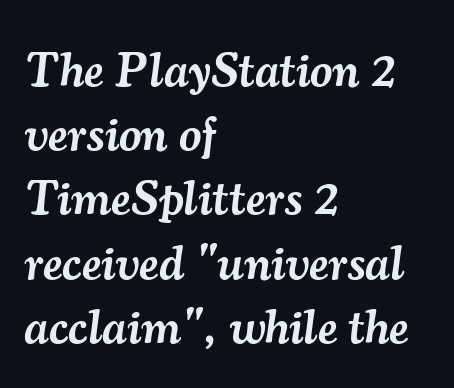
{"serif": "yes", "italic": "yes", "lean": "right", "slant_degrees": 7, "bold": "semi", "weight": "semibold", "width": "normal", "stroke_contrast": "medium", "x_height": "small", "monospaced": "no", "underline": "no", "align": "left", "line_spacing": "normal", "line_spacing_ratio": 1.31, "letter_spacing": "normal", "letter_spacing_em": 0.0, "glyph_px": 49}
